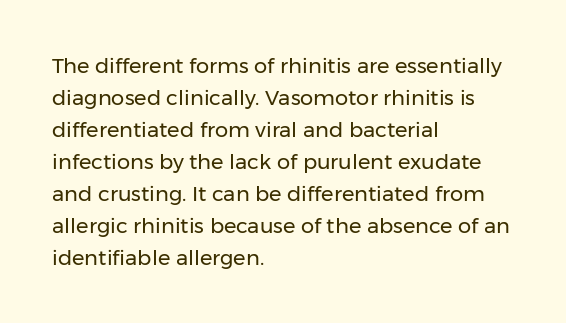
Q: Is the text bold? A: No.
Q: Is the text italic (slanted)? A: No, it is upright.
Q: Is the text underlined? A: No.
Q: How is the paragraph aligned? A: Left-aligned.
Q: Is the spacing between letters normal or unusually wide? A: Normal.
Q: Is the spacing between lines tight, normal or loose? A: Normal.
